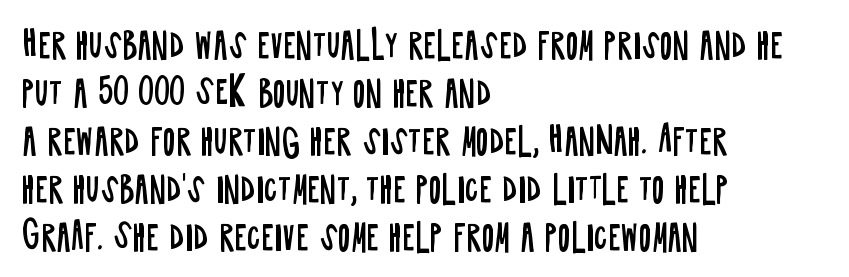
Think standard paragraph weight, or any step lighter than that. Stroke terminals: plain, sans-serif. Notice how the stems are strictly vertical — no italics here. The passage shown is not underscored anywhere. The vertical gap from one line to the next is medium. Is this a fixed-width face? No — the glyphs have proportional, varying widths.
